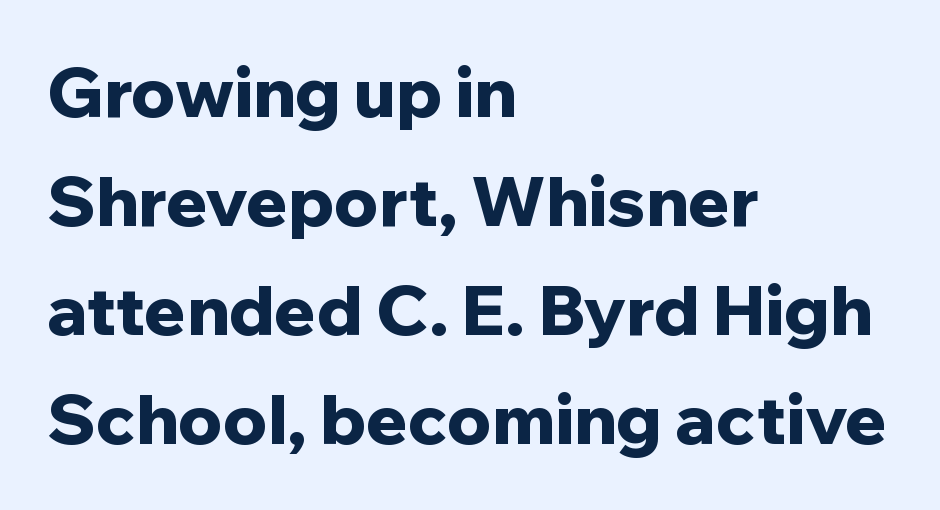
The image shows 69 px bold sans-serif type, upright; set left-aligned, normal line spacing (1.58x), normal letter spacing, not underlined; low stroke contrast and a medium x-height.
